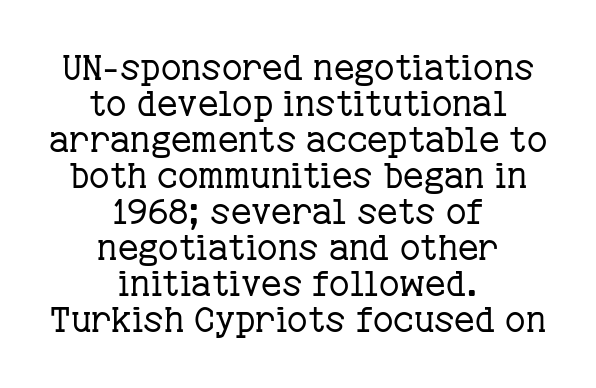
Q: Is the text bold? A: No.
Q: Is the text italic (slanted)? A: No, it is upright.
Q: Is the typeface a serif or a sans-serif typeface? A: Serif.
Q: Is the text underlined? A: No.
Q: How is the paragraph aligned? A: Centered.
Q: Is the spacing between letters normal or unusually wide? A: Normal.
Q: Is the spacing between lines tight, normal or loose? A: Tight.
Q: Width (condensed, normal, or wide)? A: Normal.
Q: Stroke contrast? A: Low.
Q: x-height? A: Medium.
Q: Monospaced? A: No.
